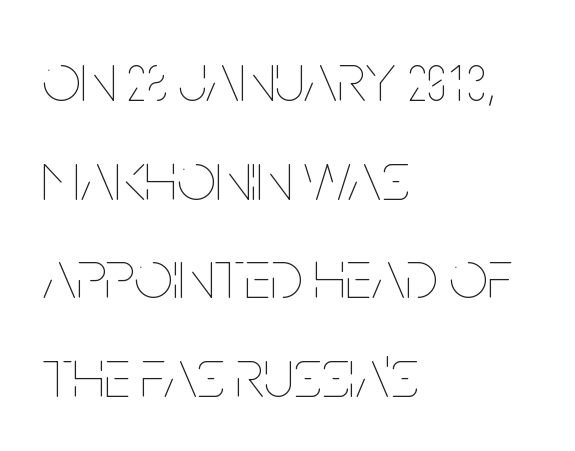
Unbolded letterforms with no extra heft. A typesetter would call this zero additional tracking. Check the space under the baseline: it is left empty. Which margin do the lines hug? The left one — the right edge is uneven. Here the designer chose a conventional face with non-uniform glyph widths. Rendered with straight, roman letterforms.
